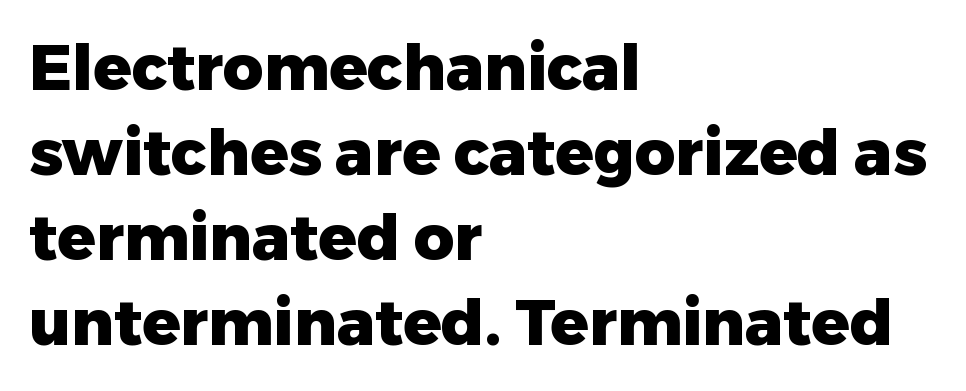
Has an underline been added? It has not. Is the letter spacing exaggerated? No — it looks like the ordinary default. Notice how thick the strokes are: this is what a full bold looks like. Proportional: the letters do not fall into vertical columns. A roman cut, with each character standing at attention.
